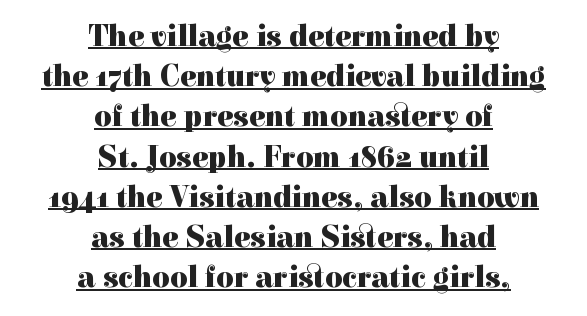
Q: Is the text bold? A: Yes.
Q: Is the text italic (slanted)? A: No, it is upright.
Q: Is the typeface a serif or a sans-serif typeface? A: Serif.
Q: Is the text underlined? A: Yes.
Q: How is the paragraph aligned? A: Centered.
Q: Is the spacing between letters normal or unusually wide? A: Normal.
Q: Is the spacing between lines tight, normal or loose? A: Normal.
Q: Width (condensed, normal, or wide)? A: Normal.
Q: x-height? A: Medium.
Q: Monospaced? A: No.
